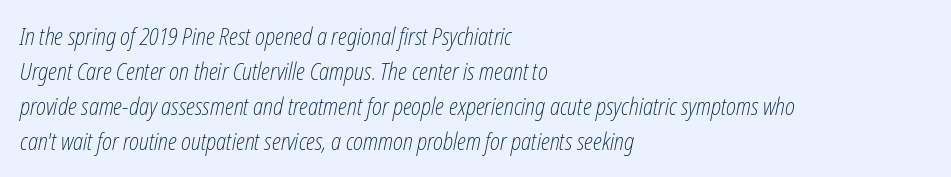
All the whitespace from short lines collects on the right. These glyphs show unthickened strokes, regular width or finer. These lines keep a tight, regular rhythm from letter to letter. Clear beneath every line of the passage. Vertically, the passage feels balanced, rows spaced as you'd expect. Tall strokes in this sample are angled rather than plumb.
